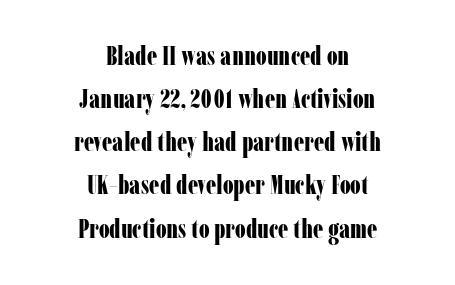
No italicization has been applied; the sample stays upright. The area under the type is left untouched. The rows are spaced the way most documents space them. Neither beginnings nor endings align; midpoints do.
